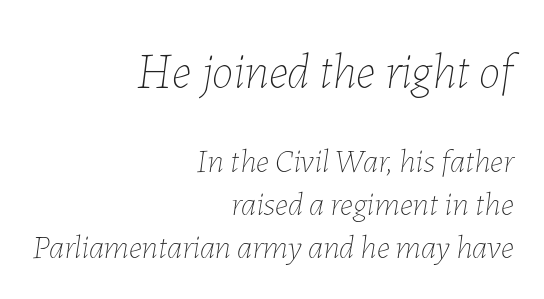
Q: Is the text bold? A: No.
Q: Is the text italic (slanted)? A: Yes, it leans right by about 7 degrees.
Q: Is the text underlined? A: No.
Q: How is the paragraph aligned? A: Right-aligned.
Q: Is the spacing between letters normal or unusually wide? A: Normal.
Q: Is the spacing between lines tight, normal or loose? A: Normal.
Q: Which block of text is set in a larger size, the first (top) or the second (bottom)? A: The first (top) one.
Q: Width (condensed, normal, or wide)? A: Normal.
Q: Stroke contrast? A: Low.
Q: x-height? A: Medium.
Q: Monospaced? A: No.
